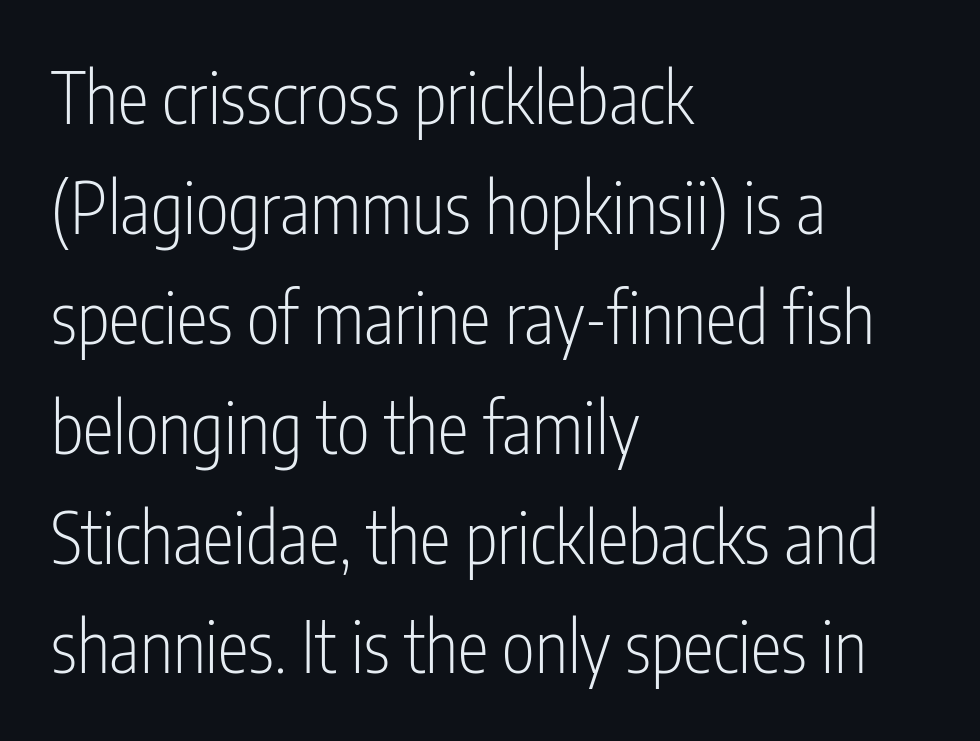
Q: Is the text bold? A: No.
Q: Is the text italic (slanted)? A: No, it is upright.
Q: Is the typeface a serif or a sans-serif typeface? A: Sans-serif.
Q: Is the text underlined? A: No.
Q: How is the paragraph aligned? A: Left-aligned.
Q: Is the spacing between letters normal or unusually wide? A: Normal.
Q: Is the spacing between lines tight, normal or loose? A: Normal.
Q: Width (condensed, normal, or wide)? A: Condensed.
Q: Stroke contrast? A: Low.
Q: x-height? A: Medium.
Q: Monospaced? A: No.
